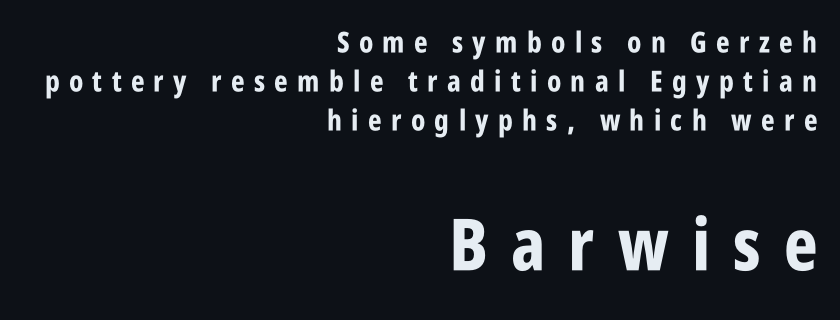
{"serif": "no", "italic": "no", "bold": "yes", "weight": "bold", "width": "condensed", "stroke_contrast": "low", "x_height": "large", "monospaced": "no", "underline": "no", "align": "right", "line_spacing": "normal", "line_spacing_ratio": 1.34, "letter_spacing": "wide", "letter_spacing_em": 0.32, "larger_block": "second", "size_ratio": 2.48, "glyph_px": 72}
